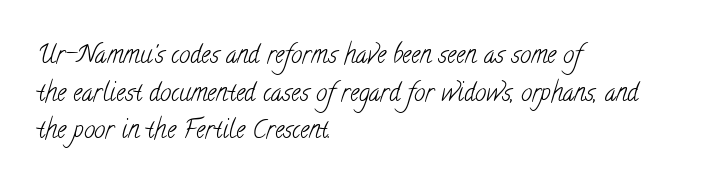
{"bold": "no", "underline": "no", "align": "left", "line_spacing": "normal", "line_spacing_ratio": 1.51, "letter_spacing": "normal", "letter_spacing_em": 0.0, "glyph_px": 25}
